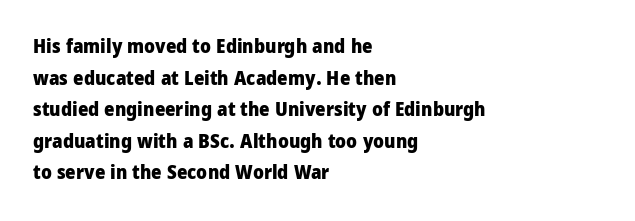
{"italic": "no", "bold": "yes", "underline": "no", "align": "left", "line_spacing": "normal", "line_spacing_ratio": 1.58, "letter_spacing": "normal", "letter_spacing_em": 0.0, "glyph_px": 20}
